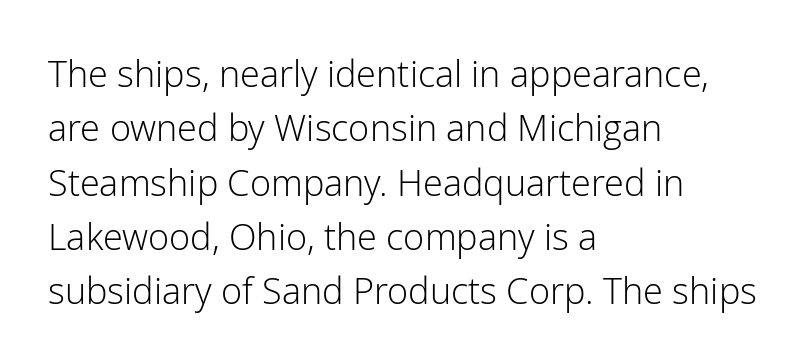
{"serif": "no", "italic": "no", "bold": "no", "weight": "light", "width": "normal", "stroke_contrast": "low", "x_height": "medium", "monospaced": "no", "underline": "no", "align": "left", "line_spacing": "normal", "line_spacing_ratio": 1.51, "letter_spacing": "normal", "letter_spacing_em": 0.0, "glyph_px": 36}
